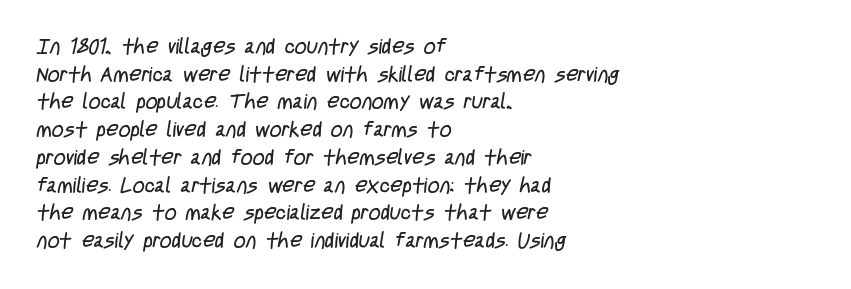
No extra ink here — the face is not bold. Honestly, there is no underline to notice here at all. In terms of letterspacing, this is plain default setting. Is there much room between lines? A standard amount, neither cramped nor airy.
